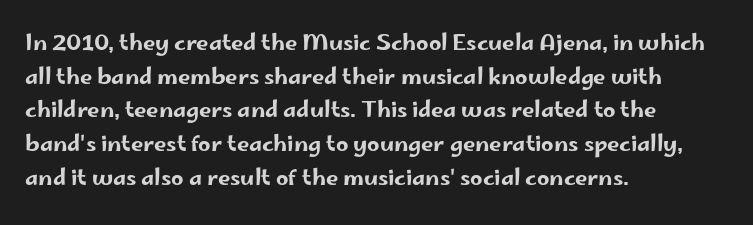
One glance says typical: line gaps are just what's usual. The letters stand upright; this is a roman face. The gap between lines stays unmarked. These lines keep a tight, regular rhythm from letter to letter. Casual observation: everything's shoved over to the left.
